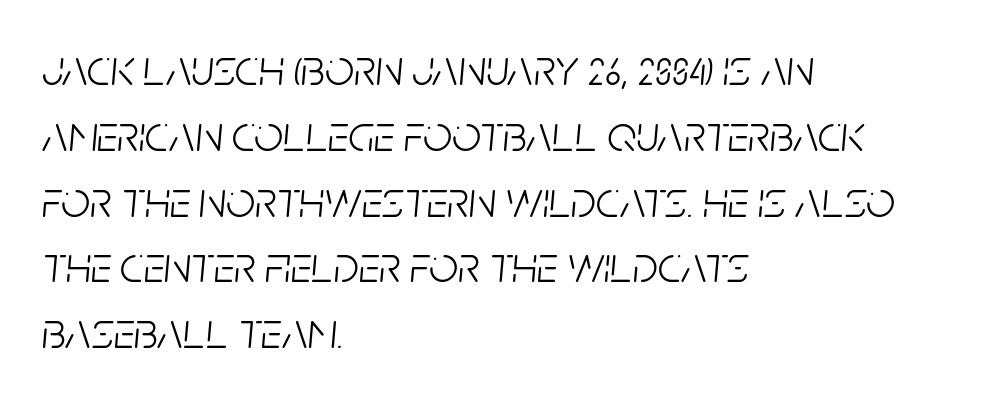
In terms of letterspacing, this is plain default setting. The specimen omits any rule beneath the text block's lines. These lines are set flush left with a ragged right edge. No extra ink here — the face is not bold. Italic? Definitely — the glyphs are oblique.
